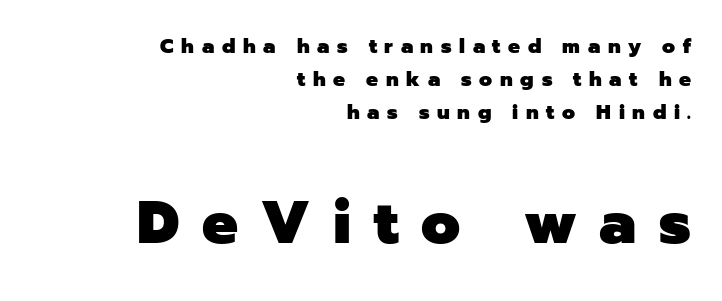
The image shows 60 px heavy sans-serif type, upright; set right-aligned, normal line spacing (1.64x), unusually wide letter spacing (+0.38 em), not underlined; the second (bottom) block is 3.0x larger; low stroke contrast and a medium x-height.
